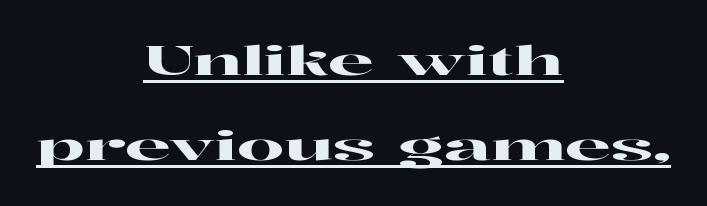
Q: Is the text italic (slanted)? A: No, it is upright.
Q: Is the typeface a serif or a sans-serif typeface? A: Serif.
Q: Is the text underlined? A: Yes.
Q: How is the paragraph aligned? A: Centered.
Q: Is the spacing between letters normal or unusually wide? A: Normal.
Q: Is the spacing between lines tight, normal or loose? A: Loose.
Q: Width (condensed, normal, or wide)? A: Wide.
Q: Stroke contrast? A: High.
Q: x-height? A: Medium.
Q: Monospaced? A: No.
